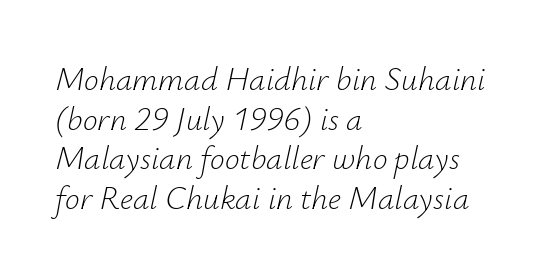
The image shows 33 px light type, italic (leaning right); set left-aligned, line spacing 1.2x, normal letter spacing, not underlined; low stroke contrast and a small x-height.
